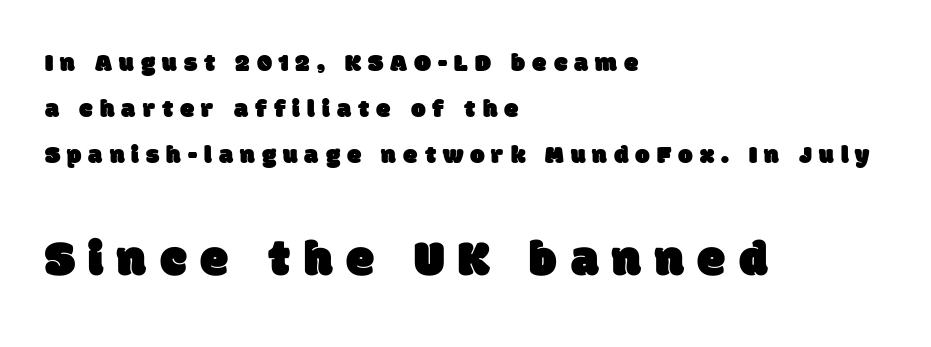
The image shows 51 px sans-serif type; set left-aligned, line spacing 1.77x, unusually wide letter spacing (+0.27 em), not underlined; the second (bottom) block is 1.96x larger; low stroke contrast and a large x-height.
